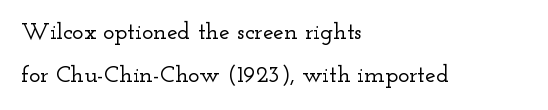
The image shows 24 px text type, upright; set left-aligned, line spacing 1.81x, normal letter spacing, not underlined.
